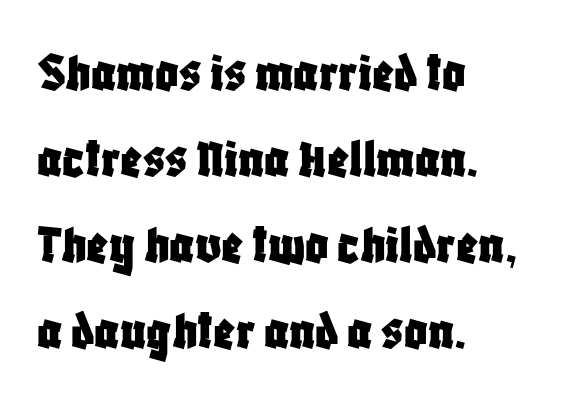
The image shows 57 px condensed sans-serif type, upright; set left-aligned, normal line spacing (1.51x), normal letter spacing, not underlined; low stroke contrast and a large x-height.
